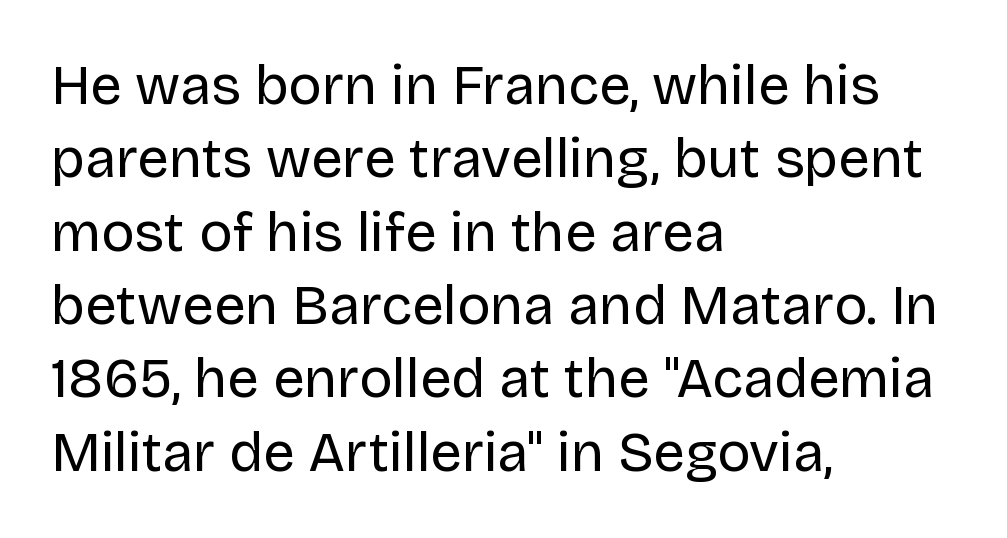
Q: Is the text bold? A: No.
Q: Is the text italic (slanted)? A: No, it is upright.
Q: Is the typeface a serif or a sans-serif typeface? A: Sans-serif.
Q: Is the text underlined? A: No.
Q: How is the paragraph aligned? A: Left-aligned.
Q: Is the spacing between letters normal or unusually wide? A: Normal.
Q: Is the spacing between lines tight, normal or loose? A: Normal.
Q: Width (condensed, normal, or wide)? A: Normal.
Q: Stroke contrast? A: Low.
Q: x-height? A: Large.
Q: Monospaced? A: No.
